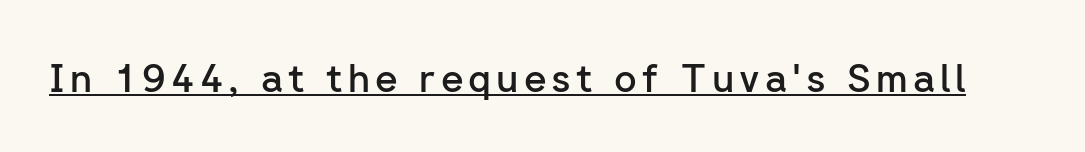
Q: Is the text bold? A: Semi-bold.
Q: Is the text italic (slanted)? A: No, it is upright.
Q: Is the typeface a serif or a sans-serif typeface? A: Sans-serif.
Q: Is the text underlined? A: Yes.
Q: Width (condensed, normal, or wide)? A: Normal.
Q: Stroke contrast? A: Low.
Q: x-height? A: Medium.
Q: Monospaced? A: No.
